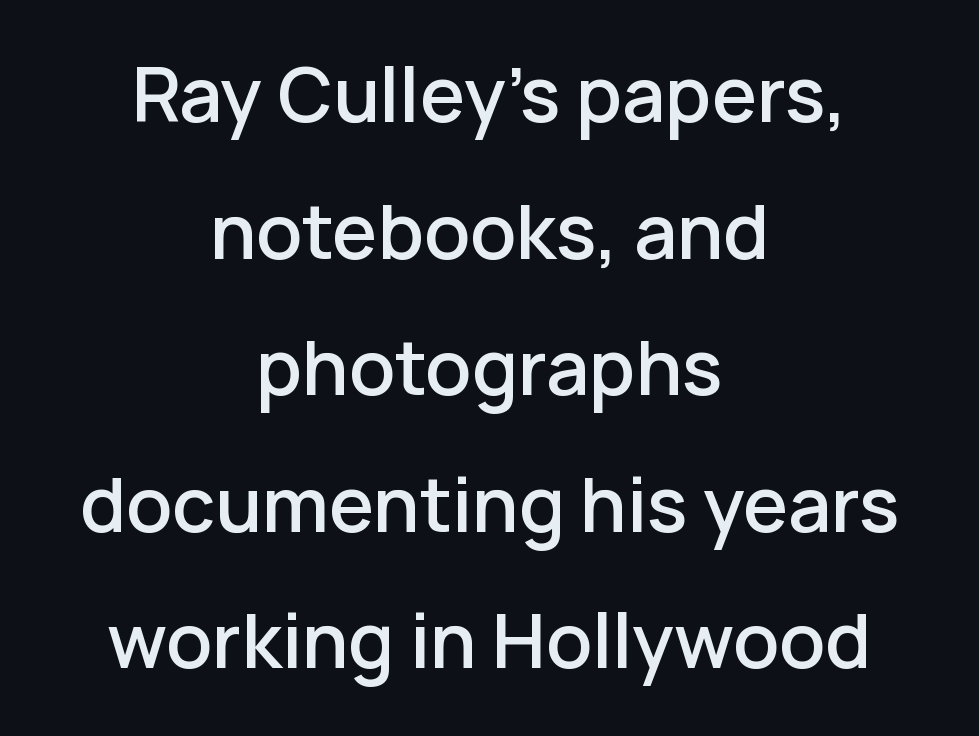
This sample has the flowing, uneven cadence of proportional lettering. Horizontal alignment here is central, giving a formal, balanced look. Look at the bottom of the vertical strokes: they stop flat, with no serifs. Posture: straight, roman, zero tilt. Compared with typical body copy, the letter spacing here is the same.
